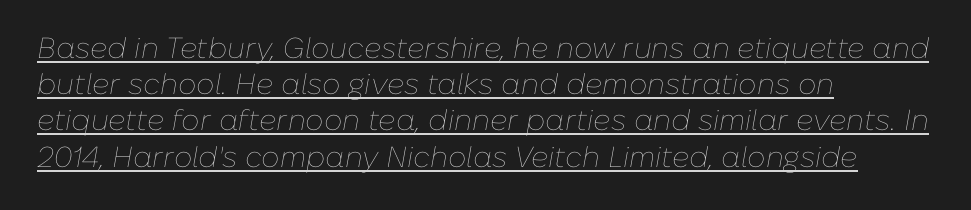
The image shows 29 px thin type, italic (leaning right); set left-aligned, normal line spacing (1.25x), normal letter spacing, underlined; low stroke contrast and a medium x-height.
